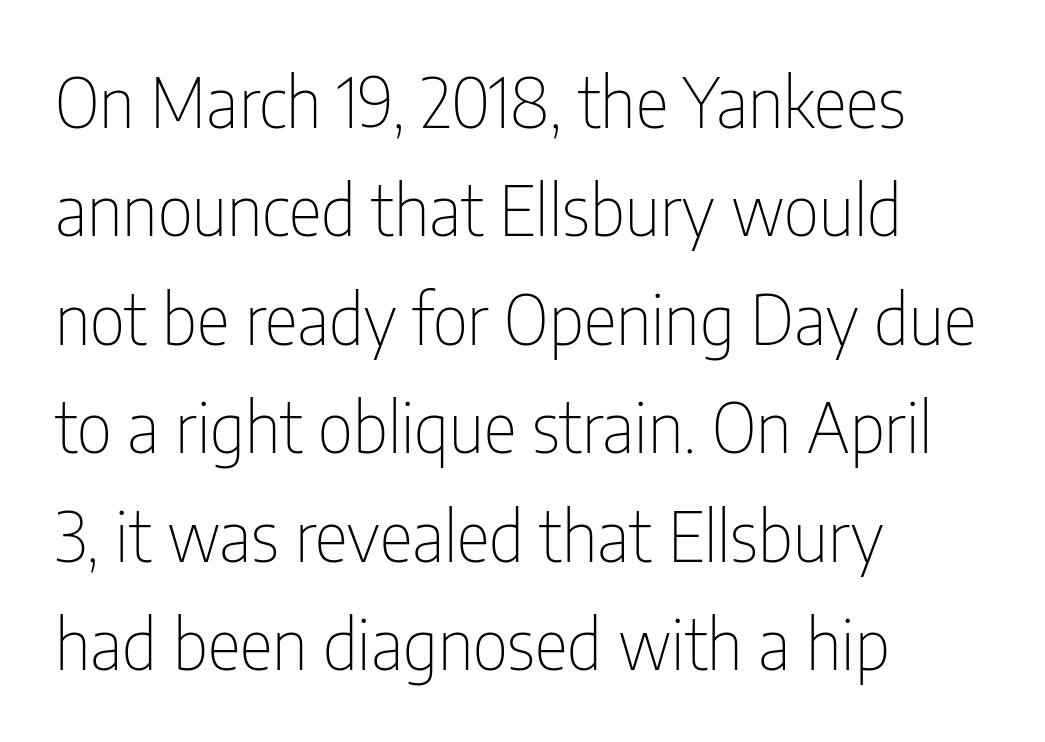
Q: Is the text bold? A: No.
Q: Is the text italic (slanted)? A: No, it is upright.
Q: Is the typeface a serif or a sans-serif typeface? A: Sans-serif.
Q: Is the text underlined? A: No.
Q: How is the paragraph aligned? A: Left-aligned.
Q: Is the spacing between letters normal or unusually wide? A: Normal.
Q: Is the spacing between lines tight, normal or loose? A: Normal.
Q: Width (condensed, normal, or wide)? A: Condensed.
Q: Stroke contrast? A: Low.
Q: x-height? A: Medium.
Q: Monospaced? A: No.
